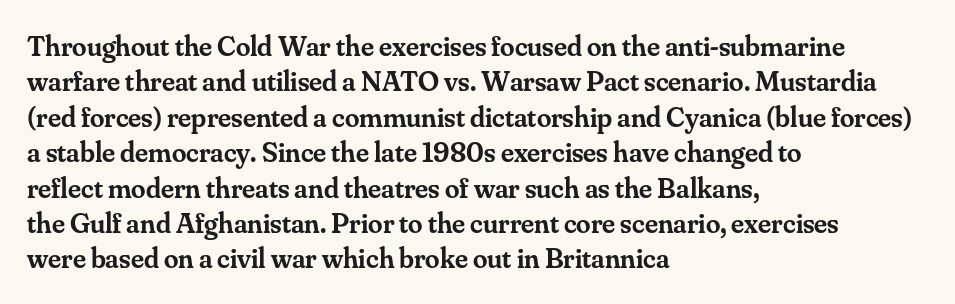
Q: Is the text bold? A: Semi-bold.
Q: Is the text italic (slanted)? A: No, it is upright.
Q: Is the typeface a serif or a sans-serif typeface? A: Serif.
Q: Is the text underlined? A: No.
Q: How is the paragraph aligned? A: Left-aligned.
Q: Is the spacing between letters normal or unusually wide? A: Normal.
Q: Width (condensed, normal, or wide)? A: Normal.
Q: Stroke contrast? A: Medium.
Q: x-height? A: Small.
Q: Monospaced? A: No.
